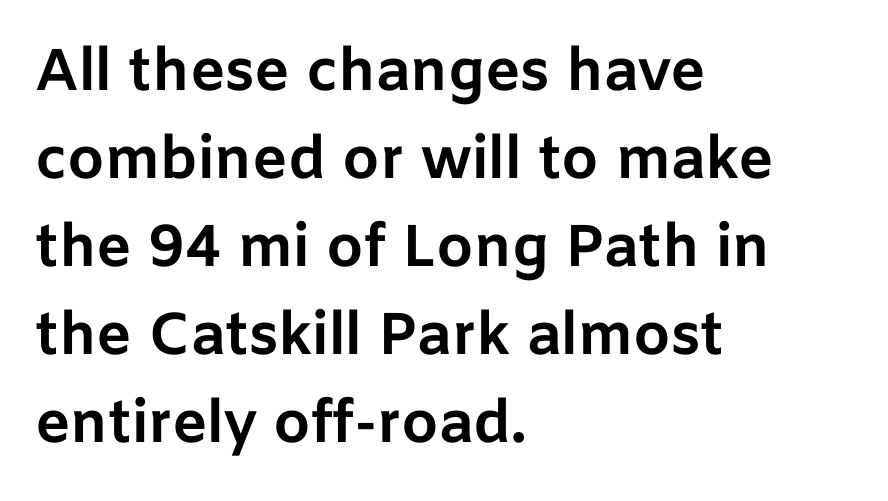
The image shows 59 px bold sans-serif type, upright; set left-aligned, normal line spacing (1.49x), normal letter spacing, not underlined; low stroke contrast and a medium x-height.
